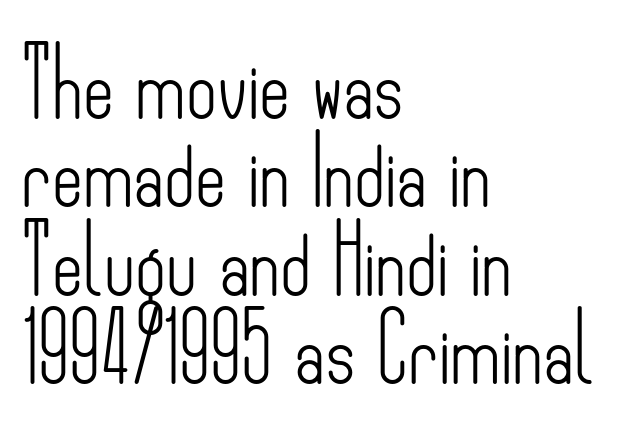
Type without underlining. These lines sit exactly where default settings would place them. The letters stand straight up with perfectly vertical stems. The letters advance in unequal steps, a hallmark of proportional type. Nobody touched the tracking dial on this one.
